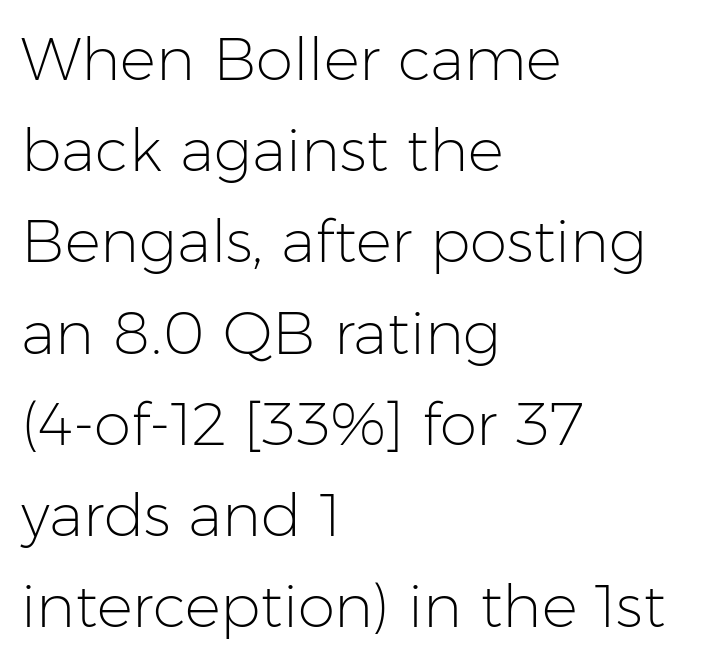
Q: Is the text bold? A: No.
Q: Is the text italic (slanted)? A: No, it is upright.
Q: Is the typeface a serif or a sans-serif typeface? A: Sans-serif.
Q: Is the text underlined? A: No.
Q: How is the paragraph aligned? A: Left-aligned.
Q: Is the spacing between letters normal or unusually wide? A: Normal.
Q: Is the spacing between lines tight, normal or loose? A: Normal.
Q: Width (condensed, normal, or wide)? A: Normal.
Q: Stroke contrast? A: Low.
Q: x-height? A: Medium.
Q: Monospaced? A: No.
